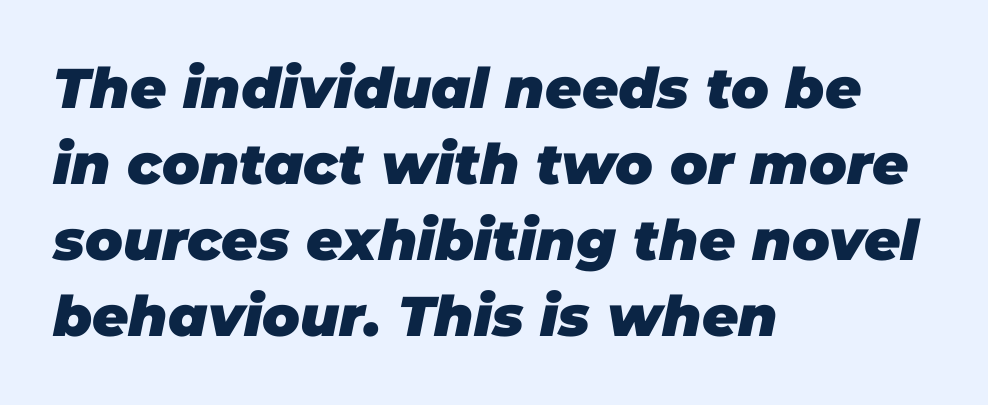
{"italic": "yes", "lean": "right", "slant_degrees": 11, "bold": "yes", "weight": "heavy", "width": "normal", "stroke_contrast": "low", "x_height": "large", "monospaced": "no", "underline": "no", "align": "left", "line_spacing": "normal", "line_spacing_ratio": 1.36, "letter_spacing": "normal", "letter_spacing_em": 0.0, "glyph_px": 56}
